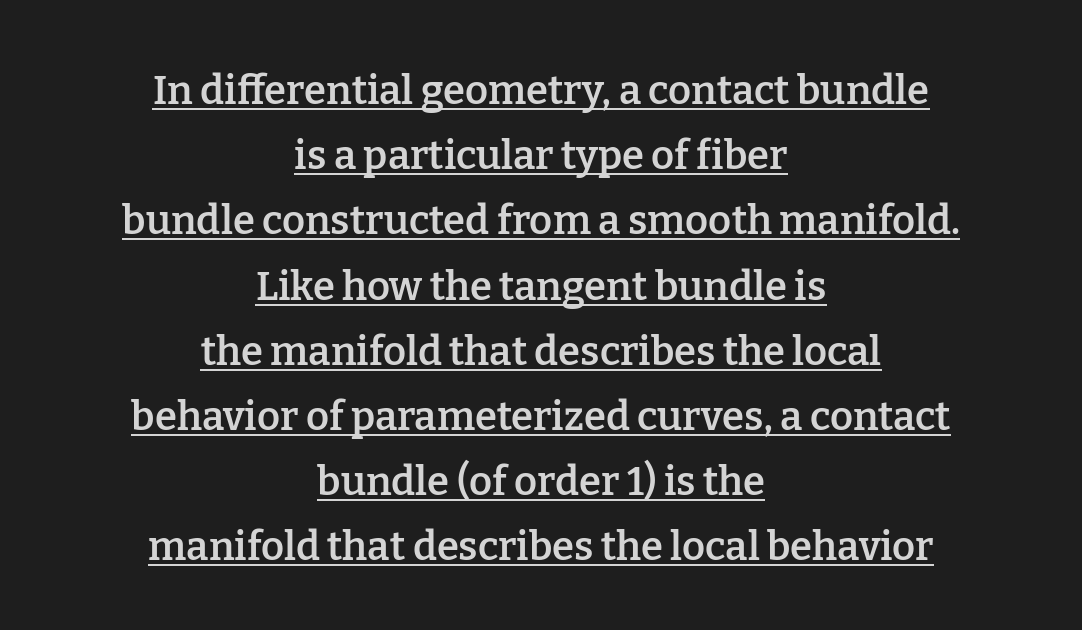
In terms of letterspacing, this is plain default setting. The rendering uses a semibold face; strokes are thickened but not to full bold. Does a line run under the words? Yes, clearly. Upright lettering throughout. This sample uses a serif face. The compositor balanced each line on the midline.
